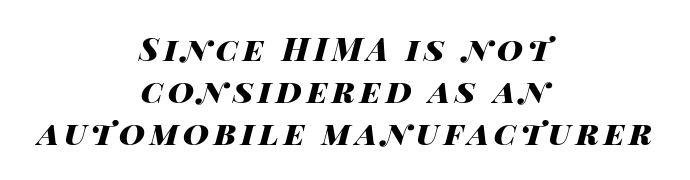
The space between consecutive lines is moderate. A bare baseline throughout the passage. Visually the block forms a symmetrical silhouette, jagged on both flanks. You could not count columns in this text — the font is proportionally spaced.
